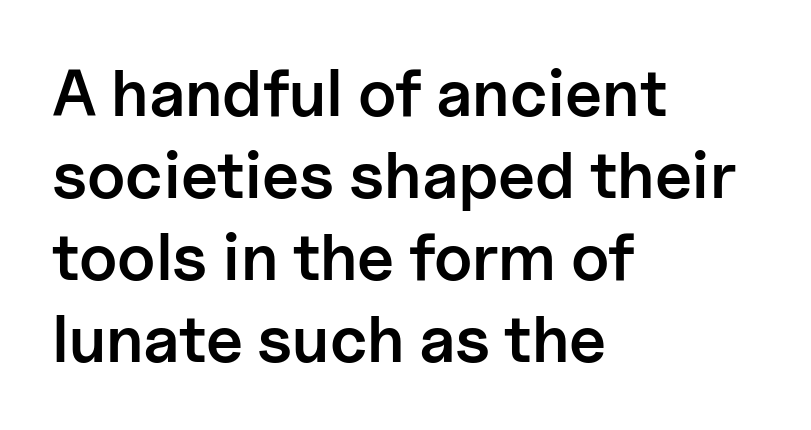
Q: Is the text bold? A: Semi-bold.
Q: Is the text italic (slanted)? A: No, it is upright.
Q: Is the typeface a serif or a sans-serif typeface? A: Sans-serif.
Q: Is the text underlined? A: No.
Q: How is the paragraph aligned? A: Left-aligned.
Q: Is the spacing between letters normal or unusually wide? A: Normal.
Q: Width (condensed, normal, or wide)? A: Normal.
Q: Stroke contrast? A: Low.
Q: x-height? A: Medium.
Q: Monospaced? A: No.
